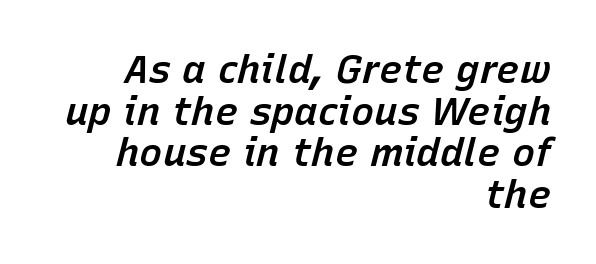
Notice the strokes are somewhat thickened but not fully heavy: this is a semibold. Honestly, there is no underline to notice here at all. The line-height multiplier appears low, near solid setting. A student would call this right alignment; a typographer would say flush right, rag left. Designer's note — italics engaged. Do the characters align in a grid? No, the font is proportional.
